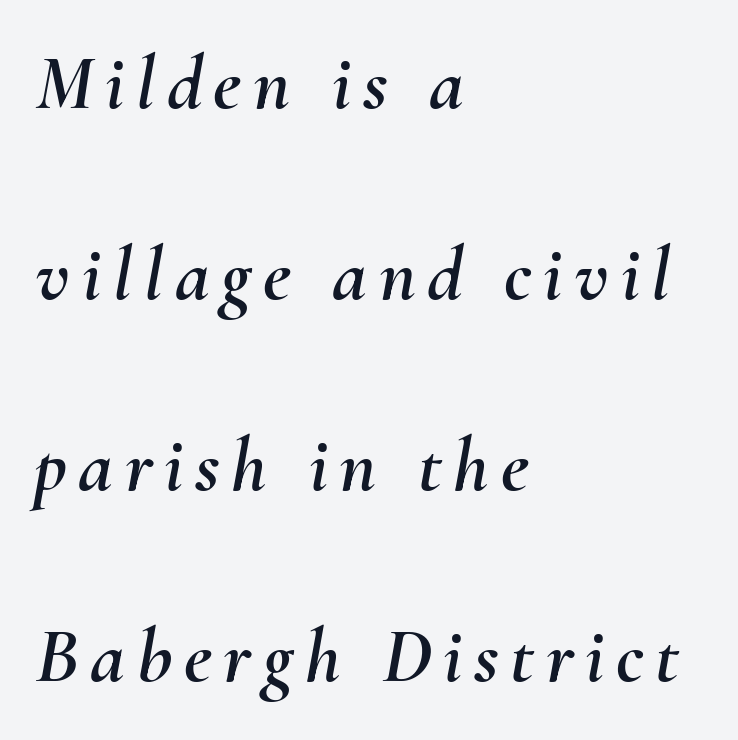
Q: Is the text italic (slanted)? A: Yes, it leans right by about 10 degrees.
Q: Is the text underlined? A: No.
Q: How is the paragraph aligned? A: Left-aligned.
Q: Is the spacing between lines tight, normal or loose? A: Loose.
Q: Width (condensed, normal, or wide)? A: Normal.
Q: Stroke contrast? A: Medium.
Q: x-height? A: Small.
Q: Monospaced? A: No.
